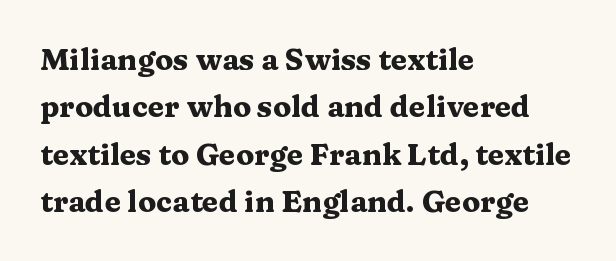
{"serif": "yes", "italic": "no", "bold": "yes", "weight": "heavy", "width": "wide", "stroke_contrast": "medium", "x_height": "medium", "monospaced": "no", "underline": "no", "align": "left", "line_spacing": "normal", "line_spacing_ratio": 1.58, "letter_spacing": "normal", "letter_spacing_em": 0.0, "glyph_px": 30}
